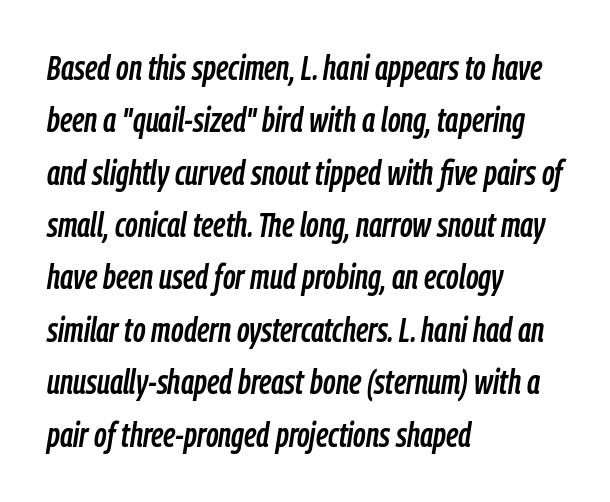
{"italic": "yes", "lean": "right", "slant_degrees": 9, "width": "condensed", "stroke_contrast": "low", "x_height": "medium", "monospaced": "no", "underline": "no", "align": "left", "line_spacing": "normal", "line_spacing_ratio": 1.54, "letter_spacing": "normal", "letter_spacing_em": 0.0, "glyph_px": 34}
